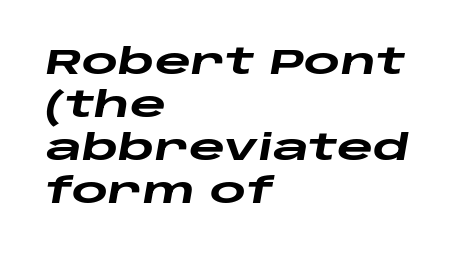
{"italic": "yes", "lean": "right", "slant_degrees": 10, "bold": "yes", "weight": "heavy", "width": "wide", "stroke_contrast": "low", "x_height": "large", "monospaced": "no", "underline": "no", "align": "left", "line_spacing_ratio": 1.23, "letter_spacing": "normal", "letter_spacing_em": 0.0, "glyph_px": 35}
